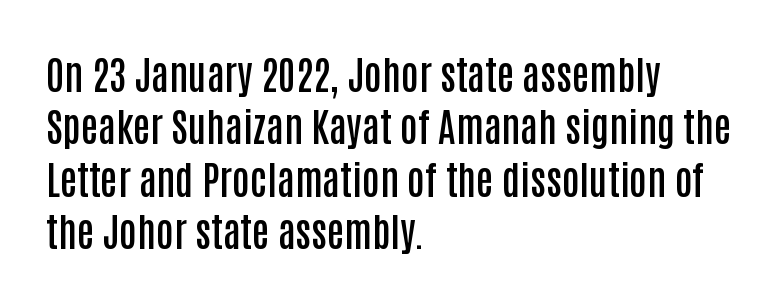
Q: Is the text bold? A: Semi-bold.
Q: Is the text italic (slanted)? A: No, it is upright.
Q: Is the typeface a serif or a sans-serif typeface? A: Sans-serif.
Q: Is the text underlined? A: No.
Q: How is the paragraph aligned? A: Left-aligned.
Q: Is the spacing between letters normal or unusually wide? A: Normal.
Q: Is the spacing between lines tight, normal or loose? A: Normal.
Q: Width (condensed, normal, or wide)? A: Condensed.
Q: Stroke contrast? A: Low.
Q: x-height? A: Large.
Q: Monospaced? A: No.
